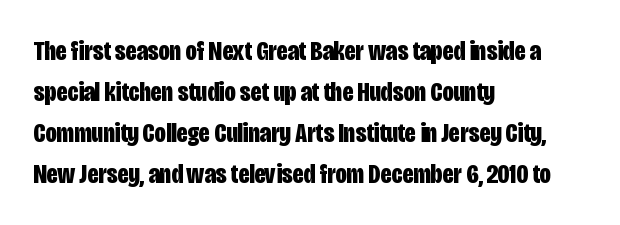
Q: Is the text bold? A: Yes.
Q: Is the text italic (slanted)? A: No, it is upright.
Q: Is the typeface a serif or a sans-serif typeface? A: Sans-serif.
Q: Is the text underlined? A: No.
Q: How is the paragraph aligned? A: Left-aligned.
Q: Is the spacing between letters normal or unusually wide? A: Normal.
Q: Is the spacing between lines tight, normal or loose? A: Normal.
Q: Width (condensed, normal, or wide)? A: Condensed.
Q: Stroke contrast? A: Low.
Q: x-height? A: Large.
Q: Monospaced? A: No.
